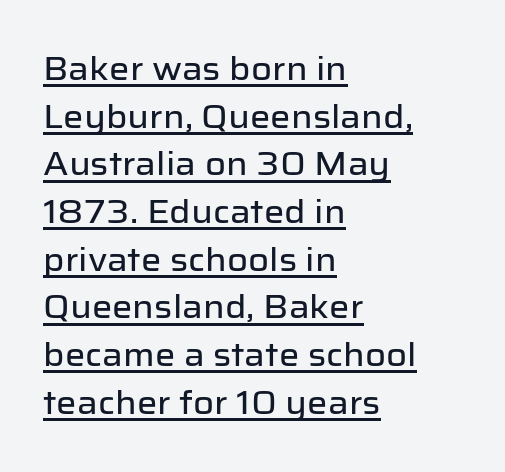
{"serif": "no", "italic": "no", "width": "normal", "stroke_contrast": "low", "x_height": "medium", "monospaced": "no", "underline": "yes", "align": "left", "line_spacing": "normal", "line_spacing_ratio": 1.49, "letter_spacing": "normal", "letter_spacing_em": 0.0, "glyph_px": 32}
